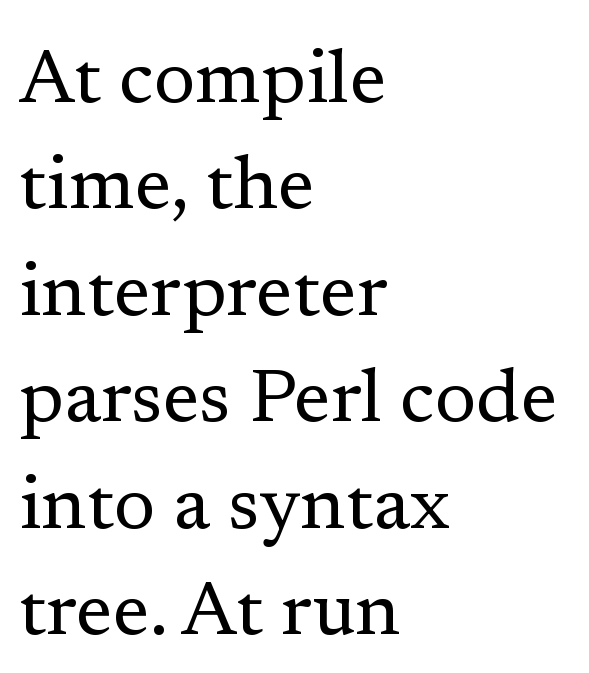
{"serif": "yes", "italic": "no", "bold": "no", "weight": "regular", "width": "normal", "stroke_contrast": "low", "x_height": "medium", "monospaced": "no", "underline": "no", "align": "left", "line_spacing": "normal", "line_spacing_ratio": 1.4, "letter_spacing": "normal", "letter_spacing_em": 0.0, "glyph_px": 76}
